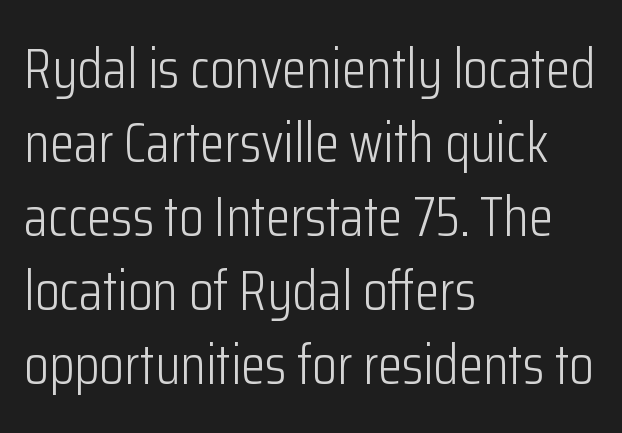
{"serif": "no", "italic": "no", "bold": "no", "weight": "light", "width": "condensed", "stroke_contrast": "low", "x_height": "medium", "monospaced": "no", "underline": "no", "align": "left", "line_spacing": "normal", "line_spacing_ratio": 1.32, "letter_spacing": "normal", "letter_spacing_em": 0.0, "glyph_px": 56}
